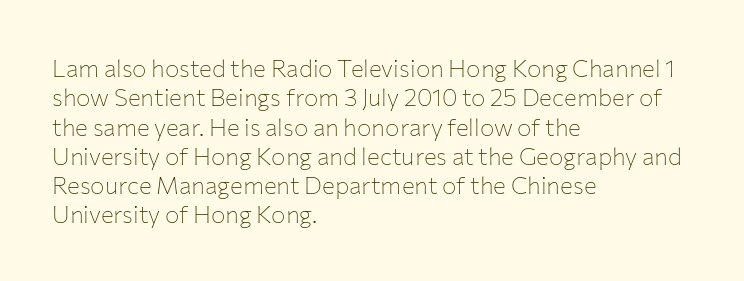
The image shows 24 px text type, upright; set left-aligned, line spacing 1.22x, normal letter spacing, not underlined.
